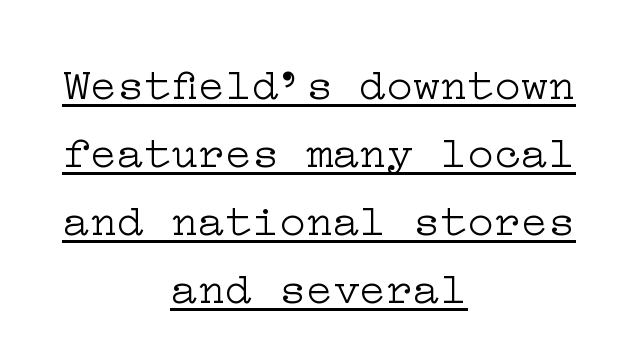
The image shows 45 px light, wide serif type, upright; set centered, normal line spacing (1.51x), normal letter spacing, underlined; low stroke contrast and a medium x-height.
